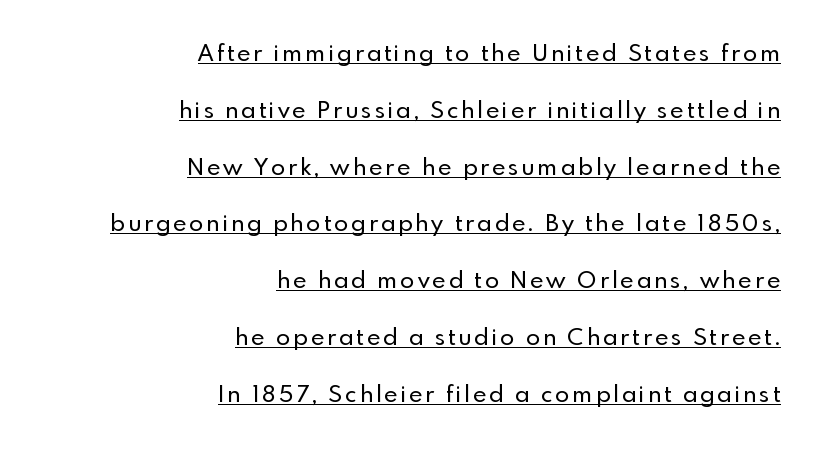
Q: Is the text italic (slanted)? A: No, it is upright.
Q: Is the text underlined? A: Yes.
Q: How is the paragraph aligned? A: Right-aligned.
Q: Is the spacing between lines tight, normal or loose? A: Loose.
